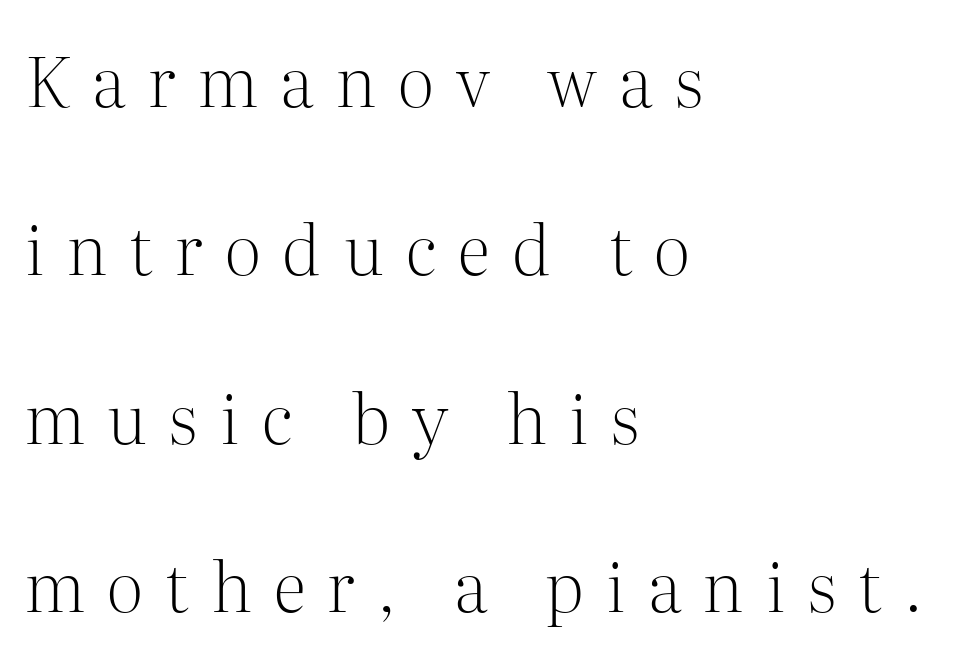
Q: Is the text bold? A: No.
Q: Is the text italic (slanted)? A: No, it is upright.
Q: Is the typeface a serif or a sans-serif typeface? A: Serif.
Q: Is the text underlined? A: No.
Q: How is the paragraph aligned? A: Left-aligned.
Q: Is the spacing between letters normal or unusually wide? A: Unusually wide.
Q: Is the spacing between lines tight, normal or loose? A: Loose.
Q: Width (condensed, normal, or wide)? A: Normal.
Q: Stroke contrast? A: Medium.
Q: x-height? A: Medium.
Q: Monospaced? A: No.
